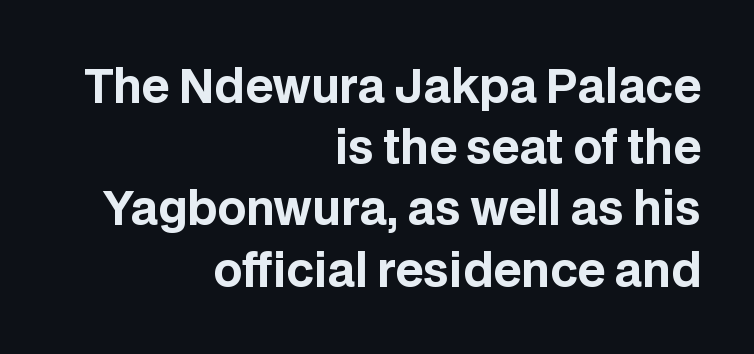
{"serif": "no", "italic": "no", "bold": "yes", "weight": "bold", "width": "normal", "stroke_contrast": "low", "x_height": "large", "monospaced": "no", "underline": "no", "align": "right", "line_spacing": "normal", "line_spacing_ratio": 1.36, "letter_spacing": "normal", "letter_spacing_em": 0.0, "glyph_px": 45}
